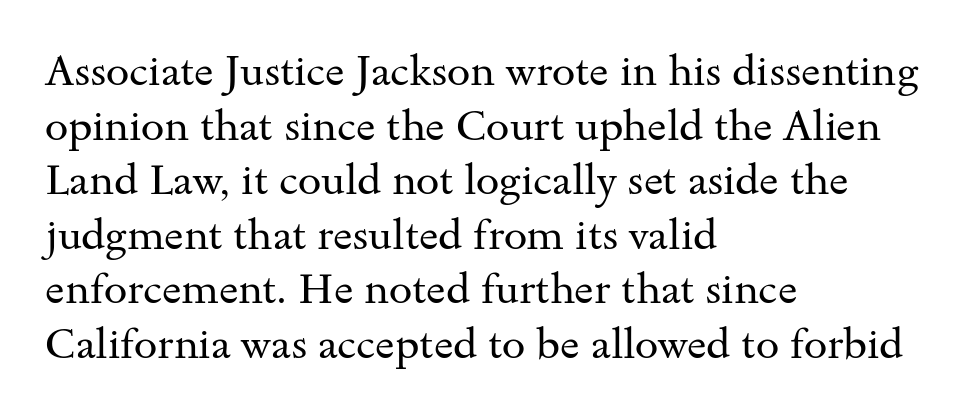
Q: Is the text bold? A: No.
Q: Is the text italic (slanted)? A: No, it is upright.
Q: Is the typeface a serif or a sans-serif typeface? A: Serif.
Q: Is the text underlined? A: No.
Q: How is the paragraph aligned? A: Left-aligned.
Q: Is the spacing between letters normal or unusually wide? A: Normal.
Q: Is the spacing between lines tight, normal or loose? A: Normal.
Q: Width (condensed, normal, or wide)? A: Wide.
Q: Stroke contrast? A: Medium.
Q: x-height? A: Small.
Q: Monospaced? A: No.
